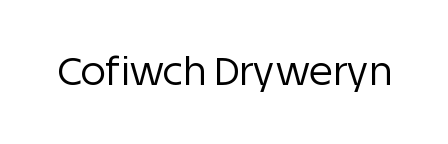
{"serif": "no", "italic": "no", "bold": "no", "weight": "regular", "width": "normal", "stroke_contrast": "low", "x_height": "large", "monospaced": "no", "underline": "no", "letter_spacing": "normal", "letter_spacing_em": 0.0, "glyph_px": 39}
